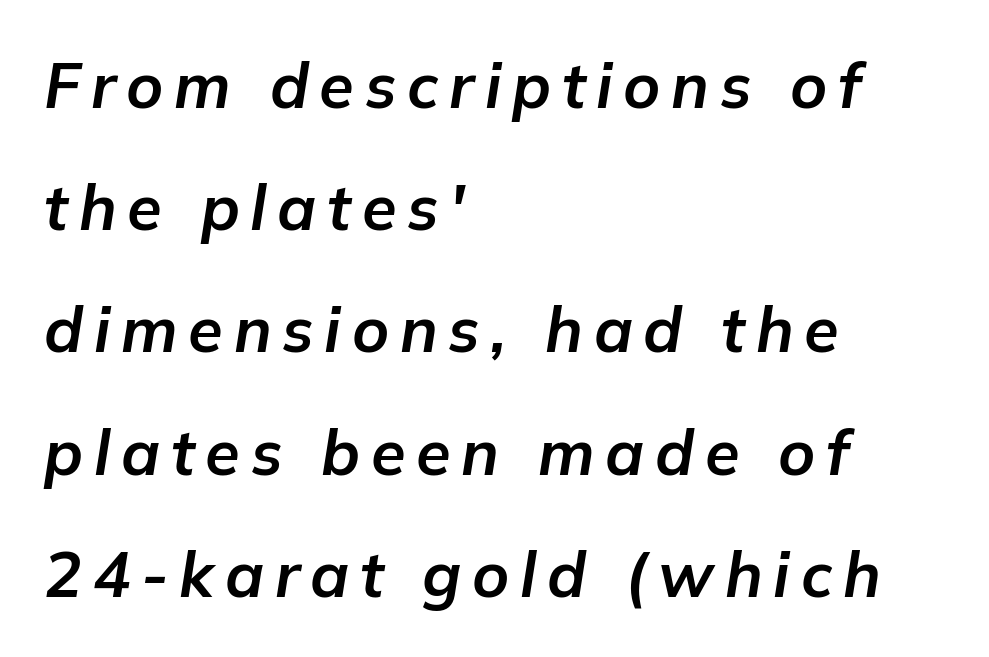
{"italic": "yes", "lean": "right", "slant_degrees": 9, "bold": "yes", "weight": "bold", "width": "normal", "stroke_contrast": "low", "x_height": "medium", "monospaced": "no", "underline": "no", "align": "left", "line_spacing": "loose", "line_spacing_ratio": 1.94, "glyph_px": 63}
